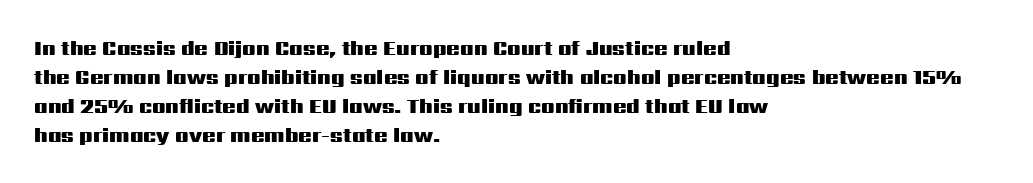
Q: Is the text bold? A: Yes.
Q: Is the text italic (slanted)? A: No, it is upright.
Q: Is the text underlined? A: No.
Q: How is the paragraph aligned? A: Left-aligned.
Q: Is the spacing between letters normal or unusually wide? A: Normal.
Q: Is the spacing between lines tight, normal or loose? A: Normal.
